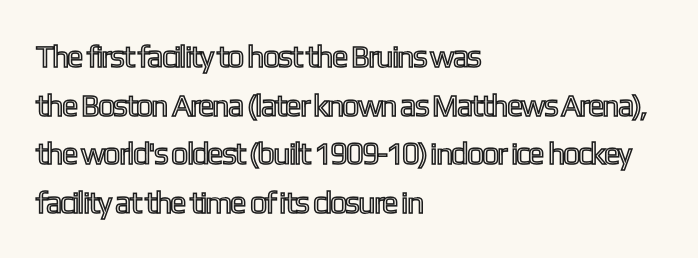
The strip under each line holds only bare page. The passage shown is typed in a proportional face where columns would drift. Vertically, the passage feels balanced, rows spaced as you'd expect. One-word summary of the alignment: left. What stands out about the letter spacing? Nothing — it is the standard amount.
